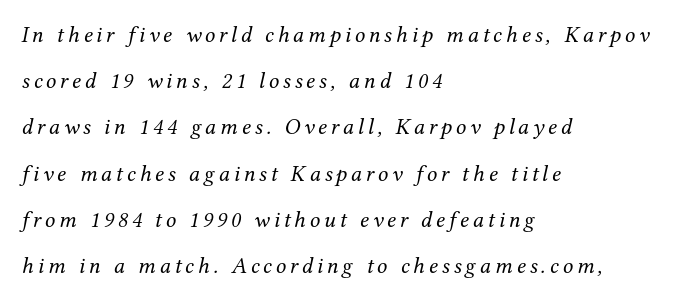
The image shows 23 px text type, italic (leaning right); set left-aligned, loose line spacing (2.01x), not underlined.
